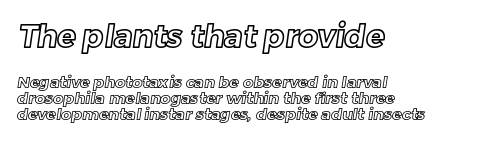
Q: Is the text underlined? A: No.
Q: How is the paragraph aligned? A: Left-aligned.
Q: Is the spacing between letters normal or unusually wide? A: Normal.
Q: Is the spacing between lines tight, normal or loose? A: Tight.
Q: Which block of text is set in a larger size, the first (top) or the second (bottom)? A: The first (top) one.
Q: Width (condensed, normal, or wide)? A: Normal.
Q: x-height? A: Medium.
Q: Monospaced? A: No.
